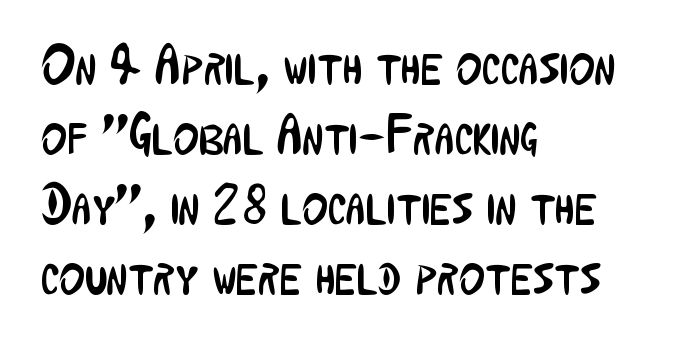
The image shows 55 px regular-weight, condensed sans-serif type, upright; set left-aligned, normal line spacing (1.27x), normal letter spacing, not underlined; low stroke contrast and a medium x-height.
